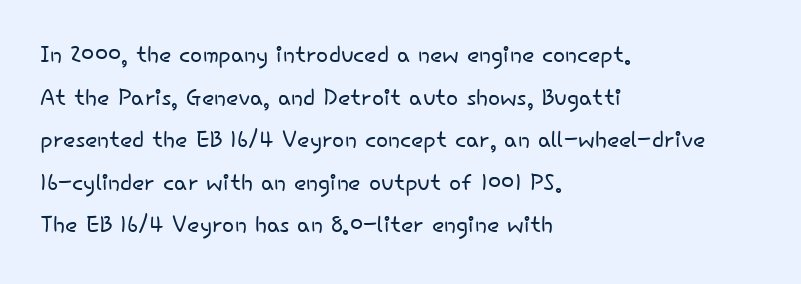
{"serif": "no", "italic": "no", "bold": "no", "weight": "light", "width": "normal", "stroke_contrast": "low", "x_height": "small", "monospaced": "no", "underline": "no", "align": "left", "line_spacing": "normal", "line_spacing_ratio": 1.33, "letter_spacing": "normal", "letter_spacing_em": 0.0, "glyph_px": 32}
